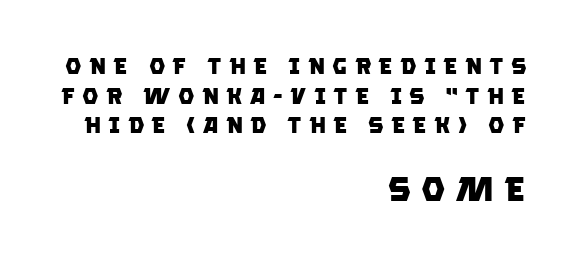
The image shows 34 px heavy sans-serif type; set right-aligned, normal line spacing (1.29x), unusually wide letter spacing (+0.31 em), not underlined; the second (bottom) block is 1.48x larger; low stroke contrast and a large x-height.
